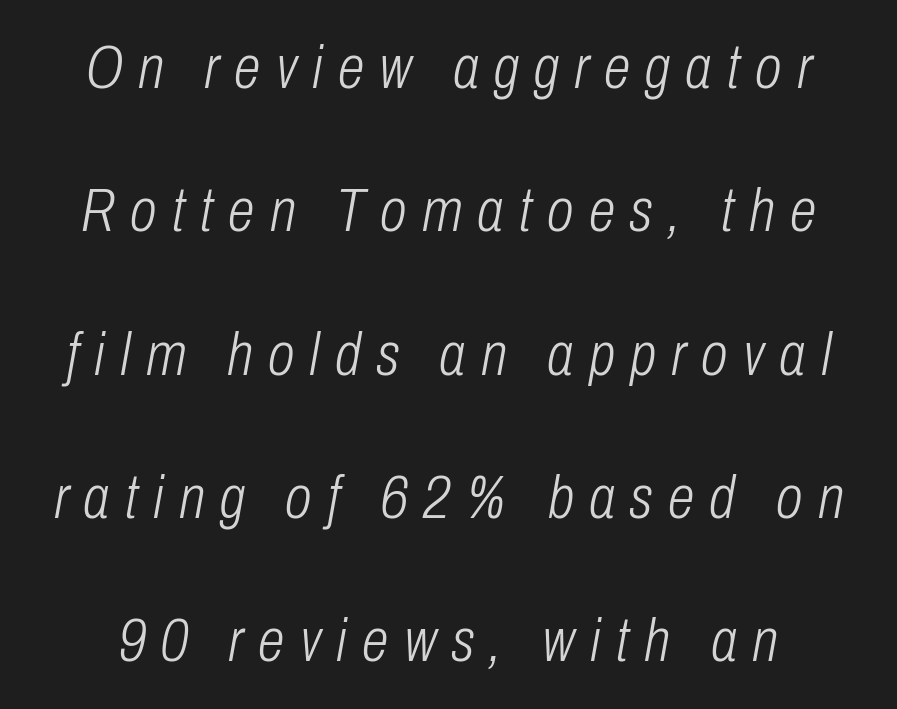
Q: Is the text bold? A: No.
Q: Is the text italic (slanted)? A: Yes, it leans right by about 10 degrees.
Q: Is the text underlined? A: No.
Q: Is the spacing between letters normal or unusually wide? A: Unusually wide.
Q: Is the spacing between lines tight, normal or loose? A: Loose.
Q: Width (condensed, normal, or wide)? A: Condensed.
Q: Stroke contrast? A: Low.
Q: x-height? A: Medium.
Q: Monospaced? A: No.
